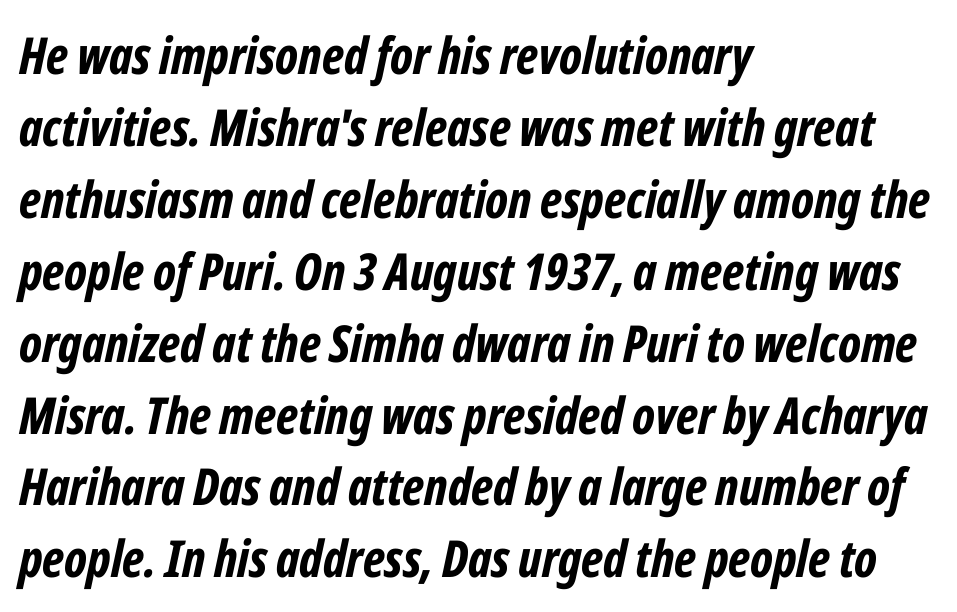
Q: Is the text bold? A: Yes.
Q: Is the text italic (slanted)? A: Yes, it leans right by about 12 degrees.
Q: Is the text underlined? A: No.
Q: How is the paragraph aligned? A: Left-aligned.
Q: Is the spacing between letters normal or unusually wide? A: Normal.
Q: Is the spacing between lines tight, normal or loose? A: Normal.
Q: Width (condensed, normal, or wide)? A: Condensed.
Q: Stroke contrast? A: Low.
Q: x-height? A: Medium.
Q: Monospaced? A: No.
